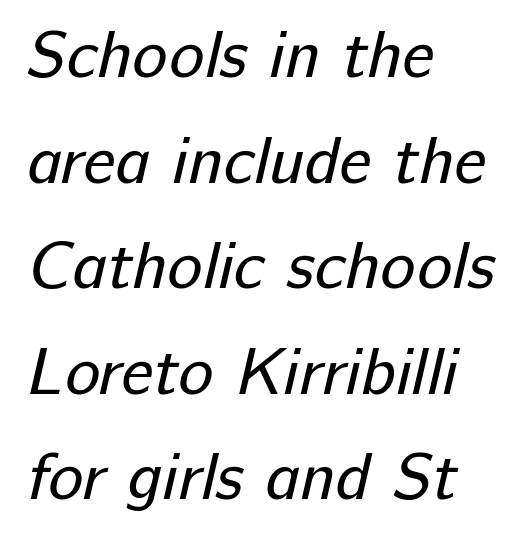
The setting favours the left margin, as ordinary paragraphs usually do. Glyph-to-glyph distance matches everyday printed text. Stroke mass is kept to a normal reading level or below. Looks like regular typesetting: each glyph gets only the width it needs. Words float on clear page, feet unadorned. Vertically, the passage feels balanced, rows spaced as you'd expect.
